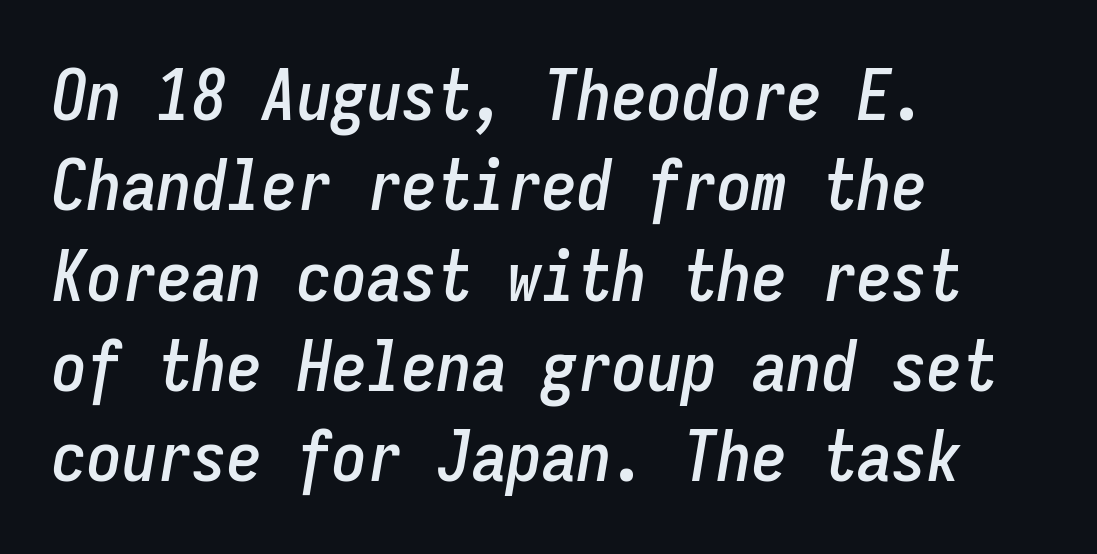
Fixed-width glyphs throughout — classic coding-font behaviour. A typesetter would call this leading conventional body-copy spacing. Compared with ordinary roman type, these characters are visibly tilted. Layout note: lines flush left.
